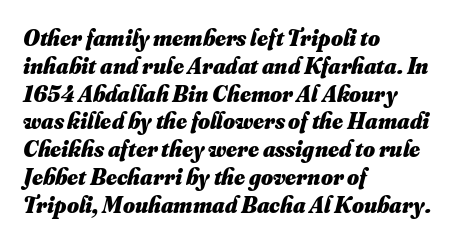
{"bold": "yes", "underline": "no", "align": "left", "line_spacing_ratio": 1.21, "letter_spacing": "normal", "letter_spacing_em": 0.0, "glyph_px": 23}
